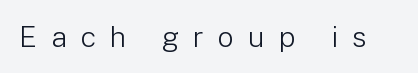
The image shows 29 px light sans-serif type, upright; set unusually wide letter spacing (+0.48 em), not underlined; low stroke contrast and a medium x-height.
